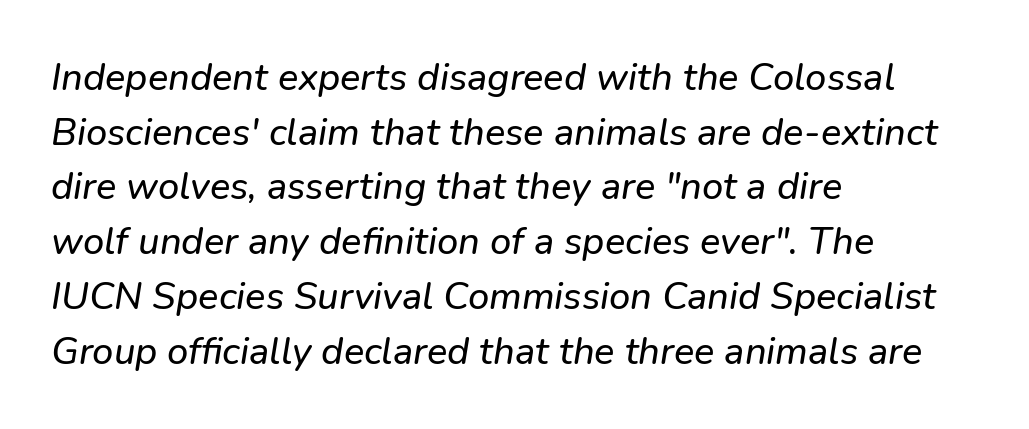
In CSS terms this would be text-align: left. Leading: standard. Unmarked baselines from the first word to the last. This sample uses a sans-serif face. Short note: letters normally spaced.
